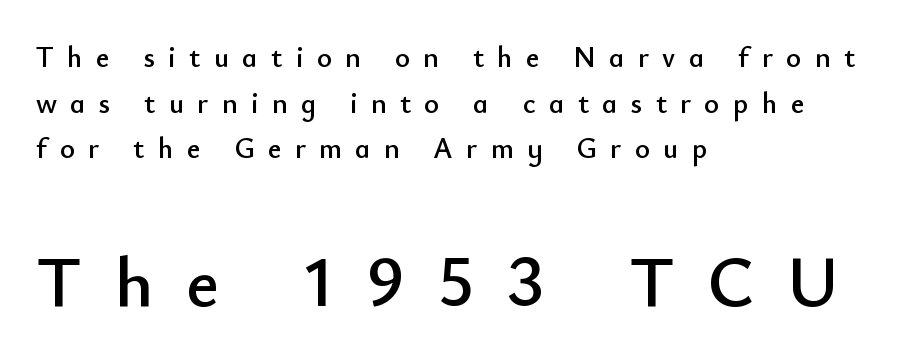
Honestly, there is no underline to notice here at all. This is the regular roman posture of the typeface. The space between consecutive lines is moderate. Nothing sits at the stroke ends, so this counts as sans-serif. Here the designer chose a conventional face with non-uniform glyph widths.
